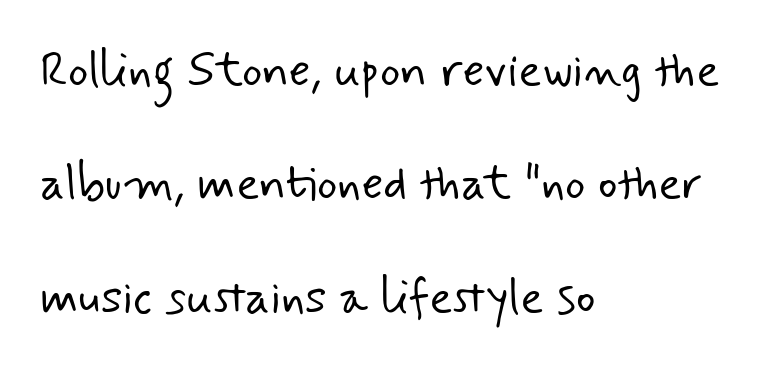
Proportional: the letters do not fall into vertical columns. Check where the strokes stop: nothing finishes them off — pure sans. The font sits on the lighter half of the weight spectrum, regular included. Casual observation: everything's shoved over to the left. Unmarked baselines from the first word to the last.
